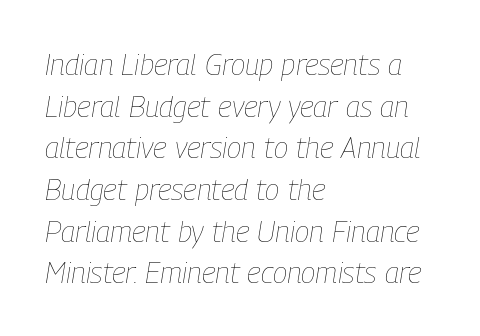
{"italic": "yes", "lean": "right", "slant_degrees": 9, "bold": "no", "weight": "thin", "width": "condensed", "stroke_contrast": "low", "x_height": "medium", "monospaced": "no", "underline": "no", "align": "left", "line_spacing": "normal", "line_spacing_ratio": 1.39, "letter_spacing": "normal", "letter_spacing_em": 0.0, "glyph_px": 30}
